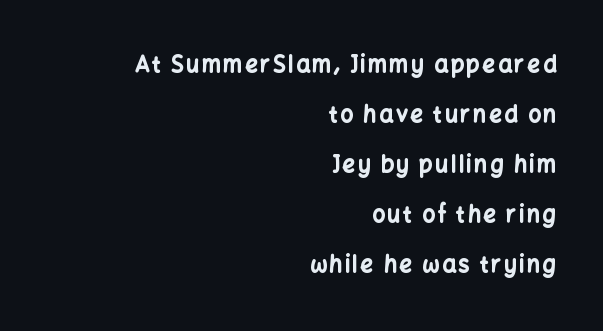
{"italic": "no", "bold": "yes", "underline": "no", "align": "right", "line_spacing": "loose", "line_spacing_ratio": 2.27, "glyph_px": 22}
